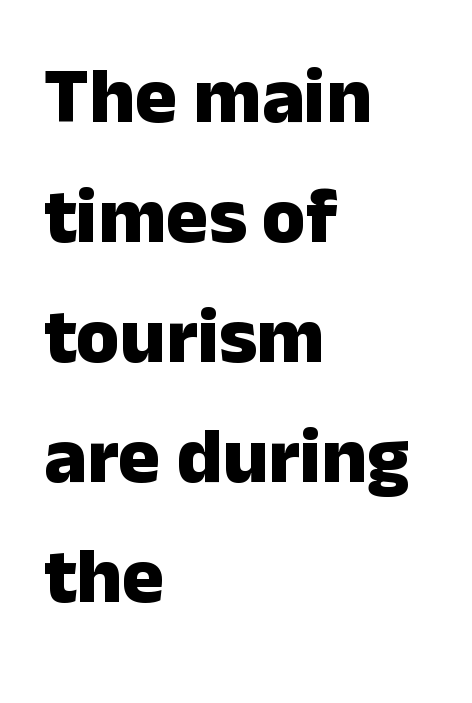
Q: Is the text bold? A: Yes.
Q: Is the text italic (slanted)? A: No, it is upright.
Q: Is the typeface a serif or a sans-serif typeface? A: Sans-serif.
Q: Is the text underlined? A: No.
Q: How is the paragraph aligned? A: Left-aligned.
Q: Is the spacing between letters normal or unusually wide? A: Normal.
Q: Is the spacing between lines tight, normal or loose? A: Normal.
Q: Width (condensed, normal, or wide)? A: Normal.
Q: Stroke contrast? A: Low.
Q: x-height? A: Medium.
Q: Monospaced? A: No.
